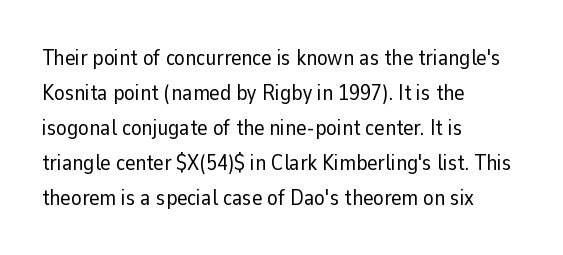
Every stem runs plumb, perpendicular to the baseline. Ink coverage per letter is moderate at most. Does extra space separate the letters? No, they use regular spacing. Line starts are locked; line ends wander. If you measured baseline to baseline, you'd find a middling distance.
